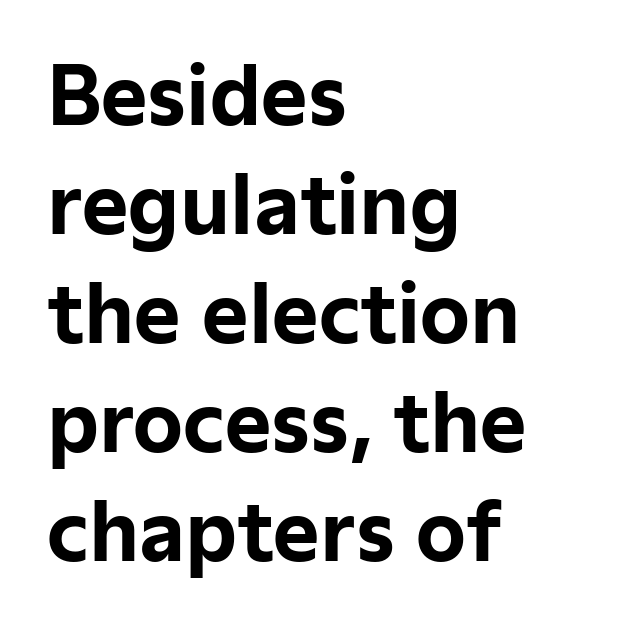
In terms of weight, the rendering is a true, heavy bold. Bare-footed words on every line. Font category for this specimen: sans-serif. Evenly set lines give the paragraph a standard silhouette.
